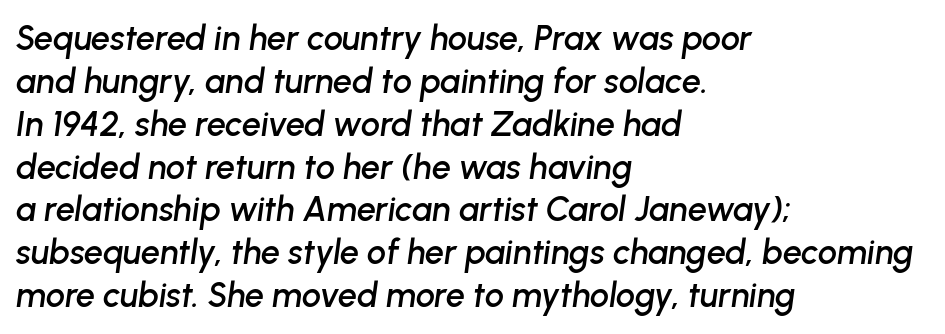
Tracking here is standard; glyphs follow each other at the usual distance. The words here are not underlined. Character widths vary here, with narrow letters taking less room than wide ones. It's the slanting kind of type. Notice how descenders clear the ascenders below comfortably — that's standard leading.
